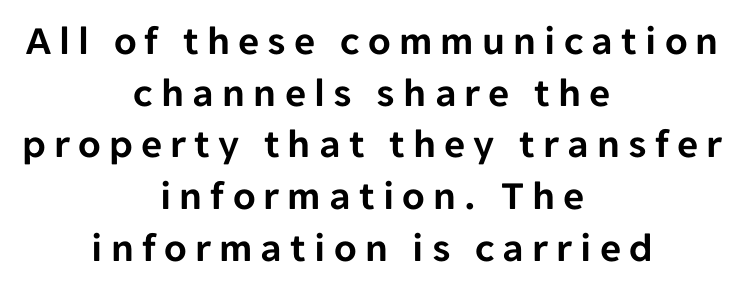
I'd call this a sans setting — the letters go barefoot. The tracking jumps out immediately: characters are airy and widely separated. These lines sit exactly where default settings would place them. Unmarked baselines from the first word to the last. Is this a fixed-width face? No — the glyphs have proportional, varying widths. The lines in this sample share a center point and differ in where they start and stop.
